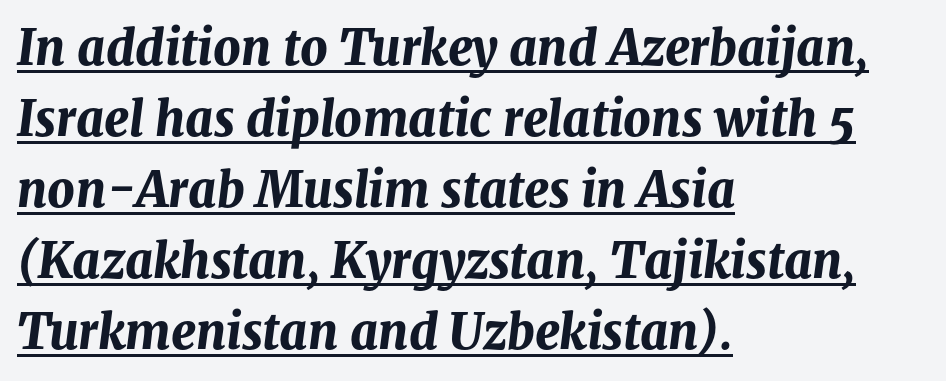
{"italic": "yes", "lean": "right", "slant_degrees": 8, "bold": "yes", "weight": "bold", "width": "normal", "stroke_contrast": "medium", "x_height": "medium", "monospaced": "no", "underline": "yes", "align": "left", "line_spacing": "normal", "line_spacing_ratio": 1.48, "letter_spacing": "normal", "letter_spacing_em": 0.0, "glyph_px": 48}
